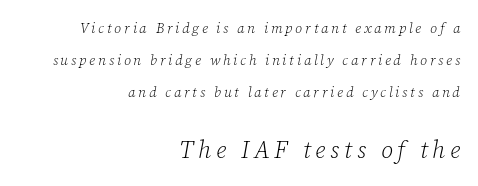
The image shows 24 px text type, italic (leaning right); set right-aligned, loose line spacing (2.29x), unusually wide letter spacing (+0.2 em), not underlined; the second (bottom) block is 1.71x larger.
